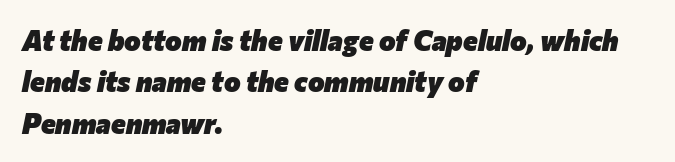
The image shows 28 px heavy type, italic (leaning right); set left-aligned, normal line spacing (1.48x), normal letter spacing, not underlined; low stroke contrast and a medium x-height.
